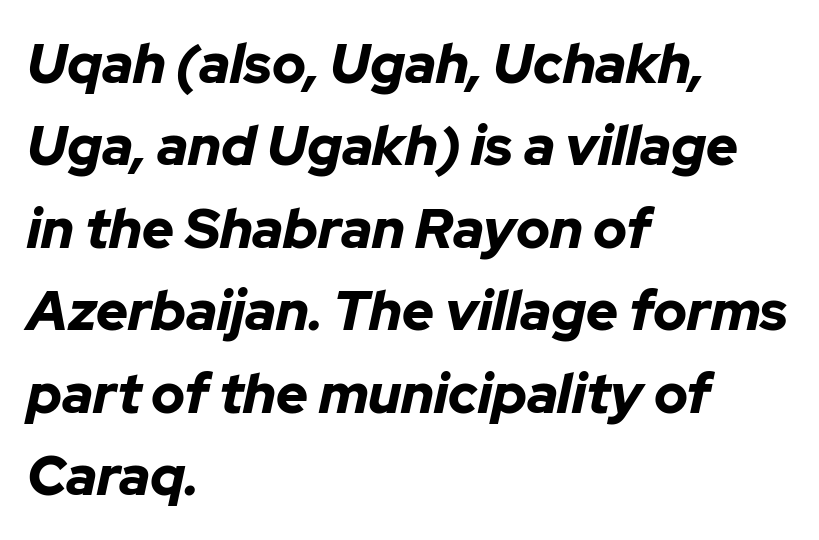
The compositor pushed each line to the left boundary. Note the varied advance widths — an 'i' is clearly narrower than an 'm'. When letters slant like this, we call the style italic. The vertical gap from one line to the next is medium. Weight: bold.
